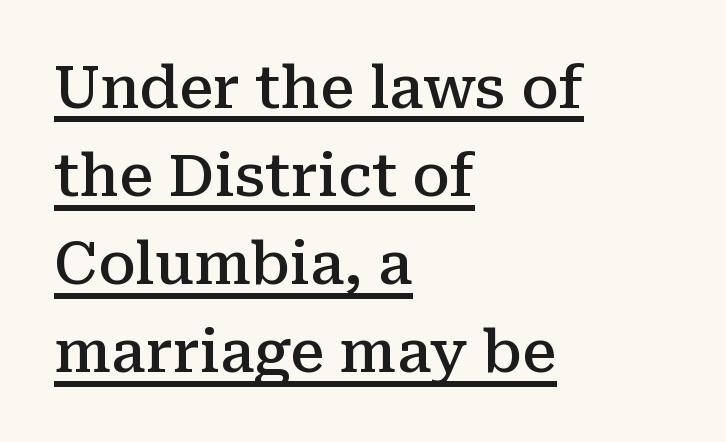
The letters stand straight up with perfectly vertical stems. A bit beefed up — I'd call it semibold rather than bold. You could not count columns in this text — the font is proportionally spaced. How would I describe the line gaps? Plain and ordinary. The glyphs are accompanied by a horizontal stroke just below them. Letterform terminals end in serifs throughout the passage.
